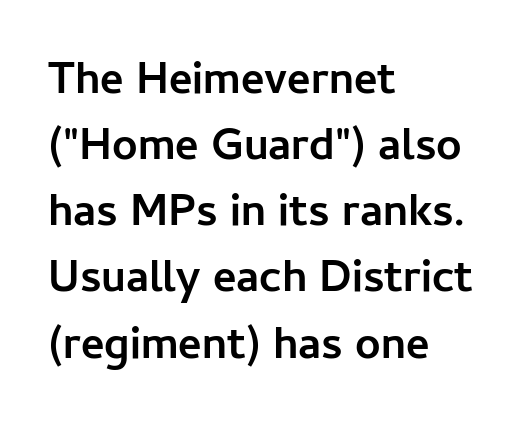
Compared with an ordinary text face, these strokes are far heavier — a full bold. Horizontal bands of white between lines are of average thickness. The letters sit at their default tracking, neither squeezed nor spread. Looks like regular typesetting: each glyph gets only the width it needs. Caption: multi-line text, flush left, ragged right.
